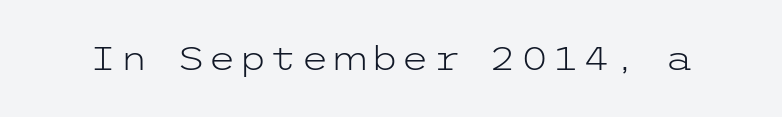
The image shows 32 px light, wide sans-serif type, upright; set not underlined; low stroke contrast and a medium x-height.
